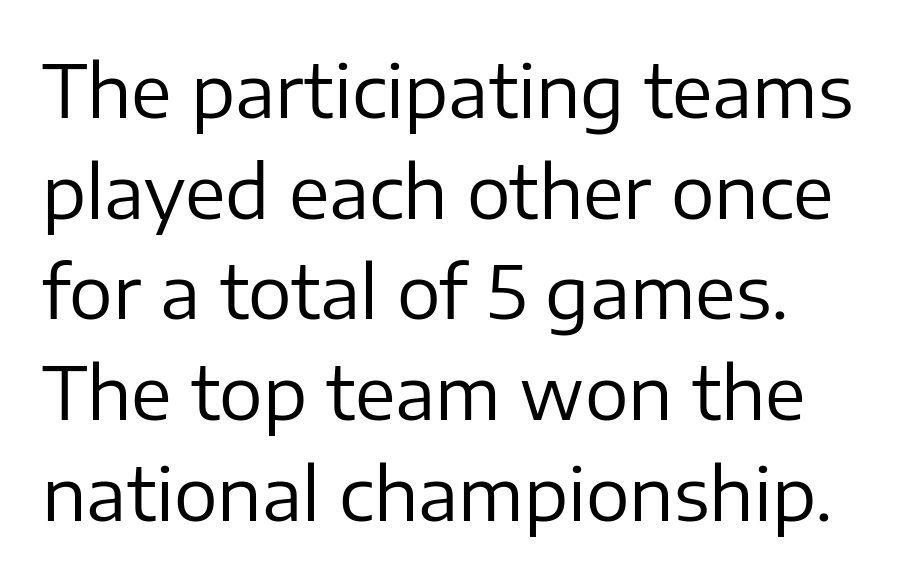
The image shows 73 px regular-weight sans-serif type, upright; set left-aligned, normal line spacing (1.38x), normal letter spacing, not underlined; low stroke contrast and a medium x-height.
